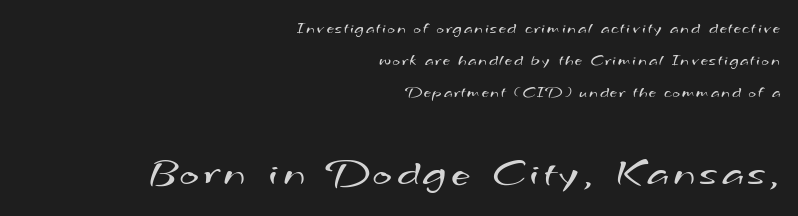
This reads as an unemphasized weight, regular at the heaviest. The setting favours the right margin, as signatures and pull-quotes sometimes do. Words float on clear page, feet unadorned. This block would shrink considerably if given ordinary leading; it's expanded now.
